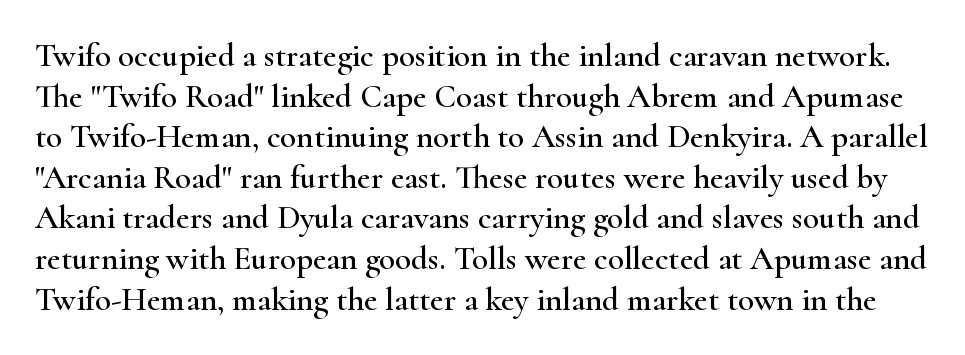
{"serif": "yes", "italic": "no", "width": "wide", "stroke_contrast": "high", "x_height": "small", "monospaced": "no", "underline": "no", "line_spacing_ratio": 1.23, "letter_spacing": "normal", "letter_spacing_em": 0.0, "glyph_px": 33}
